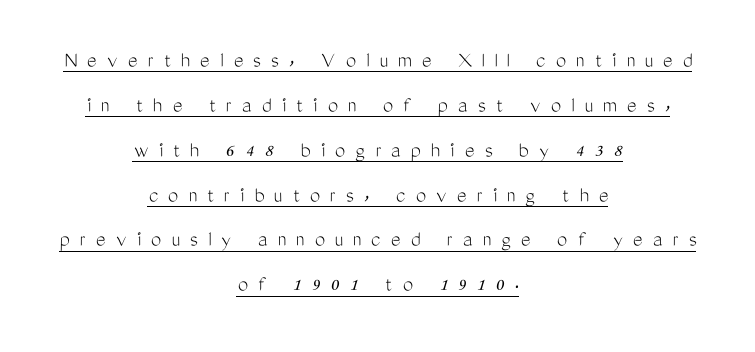
Q: Is the text bold? A: No.
Q: Is the text italic (slanted)? A: No, it is upright.
Q: Is the text underlined? A: Yes.
Q: How is the paragraph aligned? A: Centered.
Q: Is the spacing between letters normal or unusually wide? A: Unusually wide.
Q: Is the spacing between lines tight, normal or loose? A: Loose.
